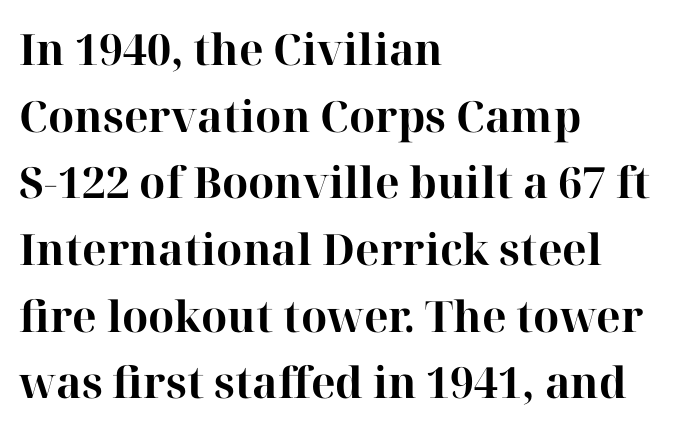
{"serif": "yes", "italic": "no", "bold": "yes", "weight": "bold", "width": "normal", "stroke_contrast": "high", "x_height": "medium", "monospaced": "no", "underline": "no", "align": "left", "line_spacing": "normal", "line_spacing_ratio": 1.55, "letter_spacing": "normal", "letter_spacing_em": 0.0, "glyph_px": 43}
